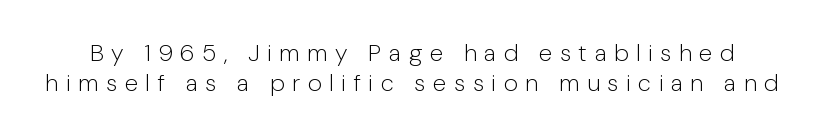
Q: Is the text bold? A: No.
Q: Is the text italic (slanted)? A: No, it is upright.
Q: Is the text underlined? A: No.
Q: Is the spacing between letters normal or unusually wide? A: Unusually wide.
